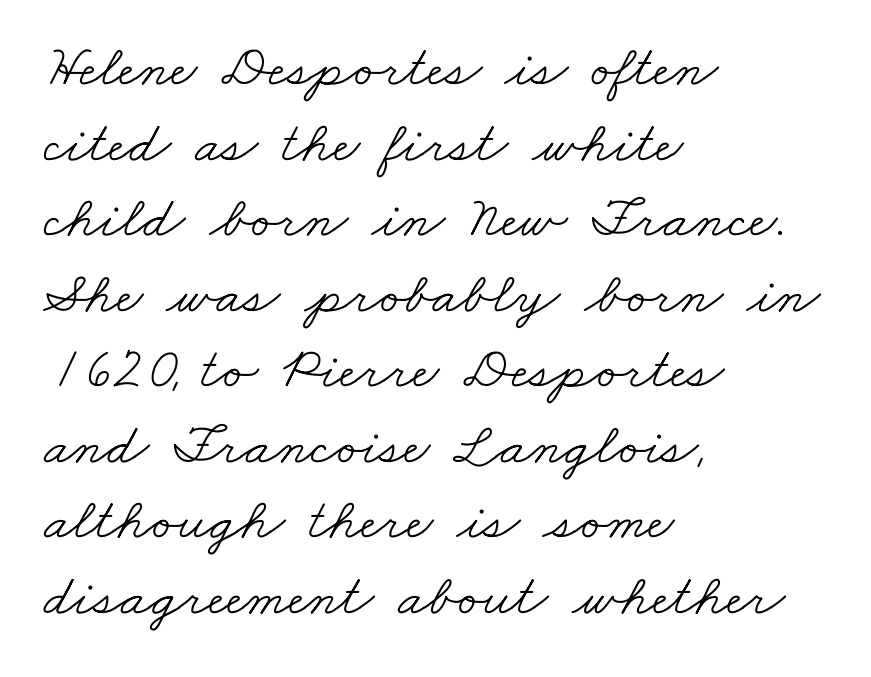
Q: Is the text bold? A: No.
Q: Is the typeface a serif or a sans-serif typeface? A: Serif.
Q: Is the text underlined? A: No.
Q: How is the paragraph aligned? A: Left-aligned.
Q: Is the spacing between letters normal or unusually wide? A: Normal.
Q: Is the spacing between lines tight, normal or loose? A: Normal.
Q: Width (condensed, normal, or wide)? A: Wide.
Q: Stroke contrast? A: Low.
Q: x-height? A: Small.
Q: Monospaced? A: No.
